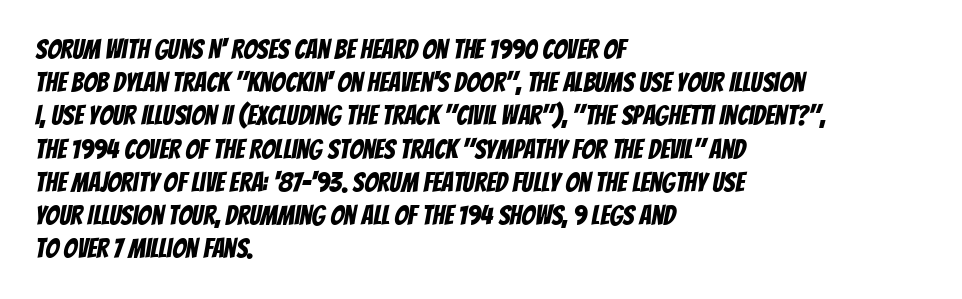
The face used here is rendered with its standard letterfit. Descender tails drop into unmarked territory. The setting favours the left margin, as ordinary paragraphs usually do.
